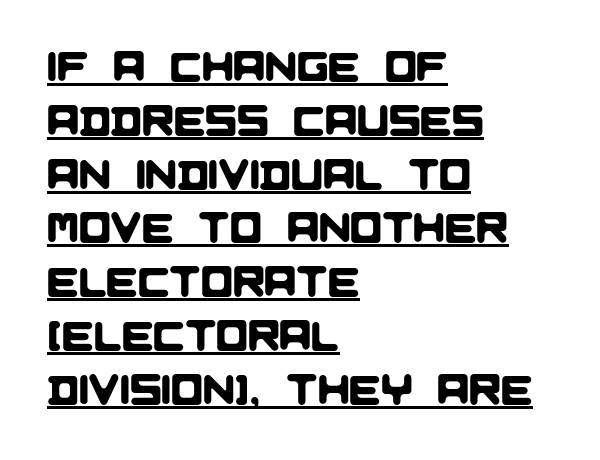
{"serif": "no", "width": "normal", "stroke_contrast": "low", "x_height": "large", "monospaced": "no", "underline": "yes", "align": "left", "line_spacing": "normal", "line_spacing_ratio": 1.28, "letter_spacing": "normal", "letter_spacing_em": 0.0, "glyph_px": 42}
